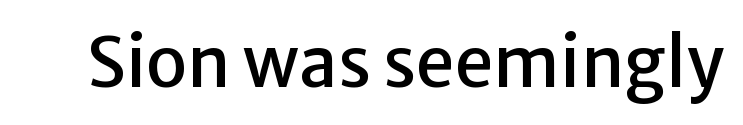
Is there any slant? The stems are plumb. Has an underline been added? It has not. Think of a printed novel: that variable character pitch is what you see here. The letterforms sit shoulder to shoulder at normal distance.
